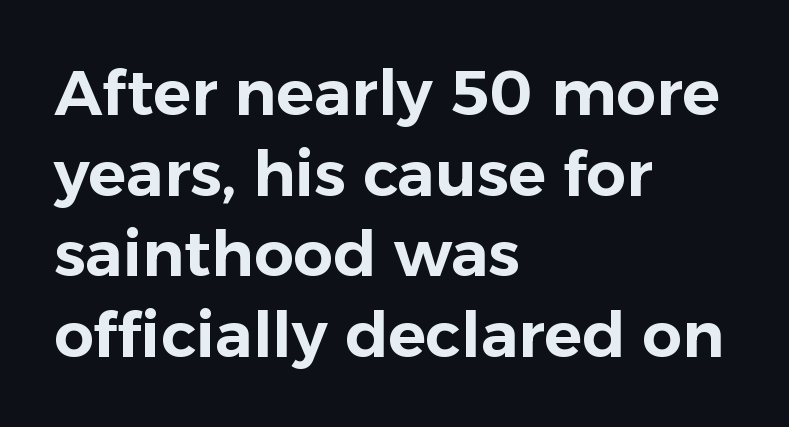
{"serif": "no", "italic": "no", "width": "normal", "stroke_contrast": "low", "x_height": "medium", "monospaced": "no", "underline": "no", "align": "left", "line_spacing": "normal", "line_spacing_ratio": 1.28, "letter_spacing": "normal", "letter_spacing_em": 0.0, "glyph_px": 63}
